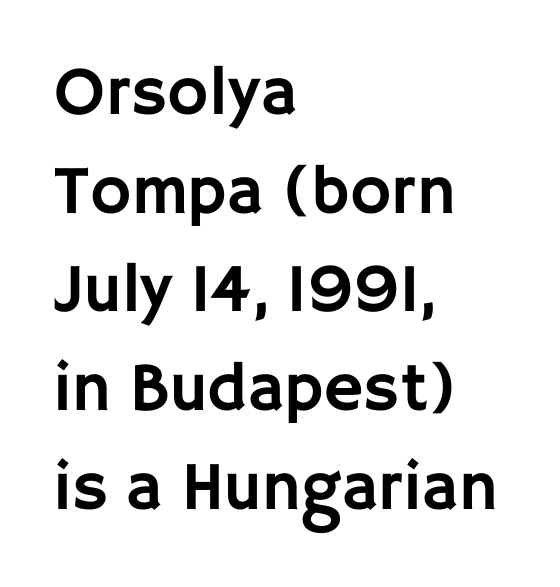
Q: Is the text italic (slanted)? A: No, it is upright.
Q: Is the typeface a serif or a sans-serif typeface? A: Sans-serif.
Q: Is the text underlined? A: No.
Q: How is the paragraph aligned? A: Left-aligned.
Q: Is the spacing between letters normal or unusually wide? A: Normal.
Q: Is the spacing between lines tight, normal or loose? A: Normal.
Q: Width (condensed, normal, or wide)? A: Normal.
Q: Stroke contrast? A: Low.
Q: x-height? A: Large.
Q: Monospaced? A: No.
